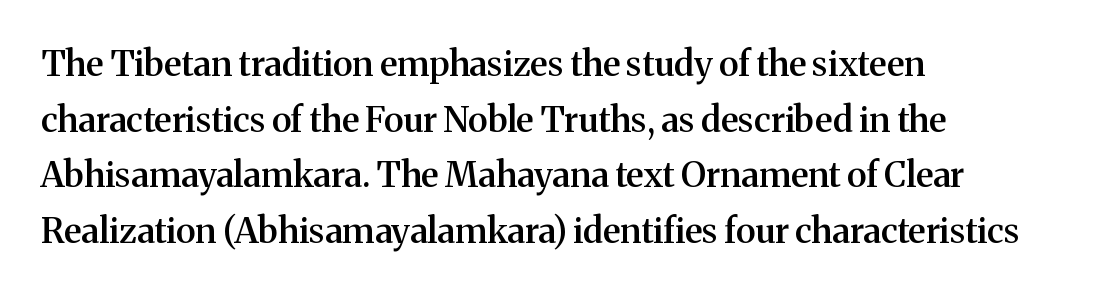
{"serif": "yes", "italic": "no", "bold": "semi", "weight": "semibold", "width": "normal", "stroke_contrast": "medium", "x_height": "medium", "monospaced": "no", "underline": "no", "align": "left", "line_spacing": "normal", "line_spacing_ratio": 1.59, "letter_spacing": "normal", "letter_spacing_em": 0.0, "glyph_px": 35}
